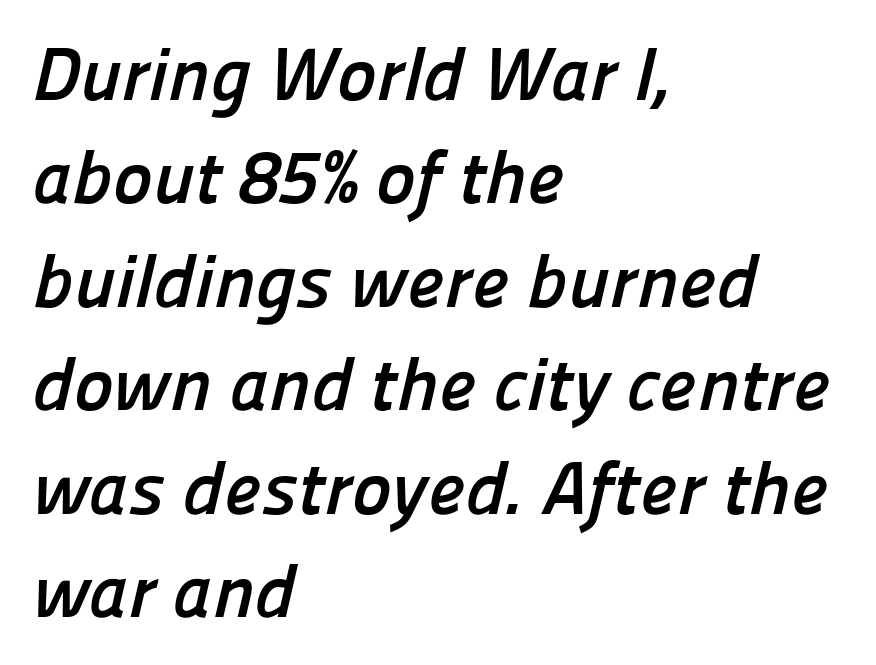
The image shows 75 px semibold sans-serif type; set left-aligned, normal line spacing (1.38x), normal letter spacing, not underlined; low stroke contrast and a medium x-height.
